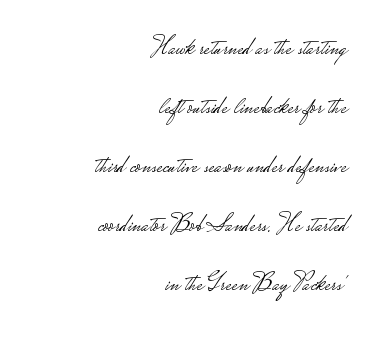
{"bold": "no", "underline": "no", "align": "right", "line_spacing": "loose", "line_spacing_ratio": 2.36, "letter_spacing": "normal", "letter_spacing_em": 0.0, "glyph_px": 25}
